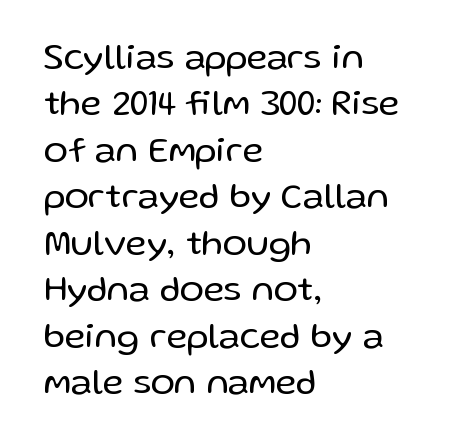
{"serif": "no", "italic": "no", "bold": "no", "weight": "regular", "width": "normal", "stroke_contrast": "low", "x_height": "medium", "monospaced": "no", "underline": "no", "align": "left", "line_spacing": "normal", "line_spacing_ratio": 1.29, "letter_spacing": "normal", "letter_spacing_em": 0.0, "glyph_px": 36}
